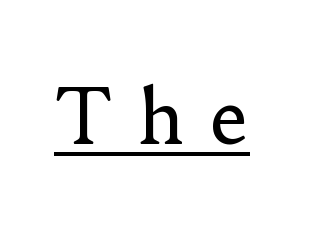
The image shows 75 px regular-weight serif type, upright; set unusually wide letter spacing (+0.33 em), underlined; low stroke contrast and a small x-height.
